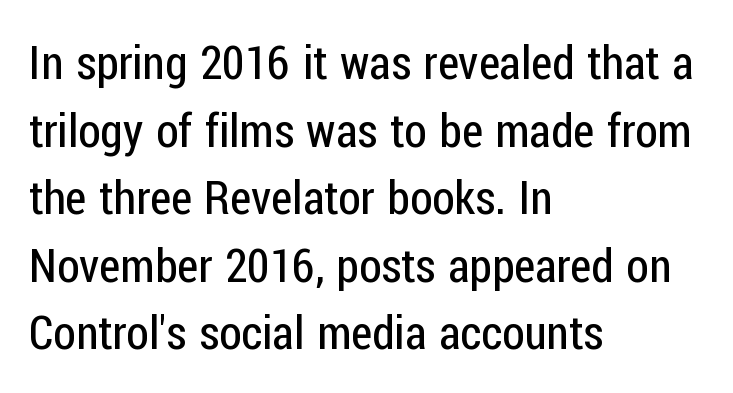
The image shows 46 px regular-weight, condensed sans-serif type, upright; set left-aligned, normal line spacing (1.47x), normal letter spacing, not underlined; low stroke contrast and a medium x-height.
